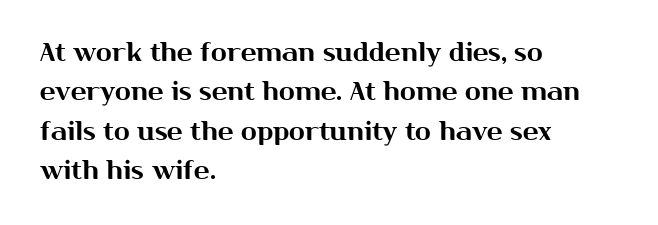
The image shows 26 px text type, upright; set left-aligned, normal line spacing (1.51x), normal letter spacing, not underlined.
